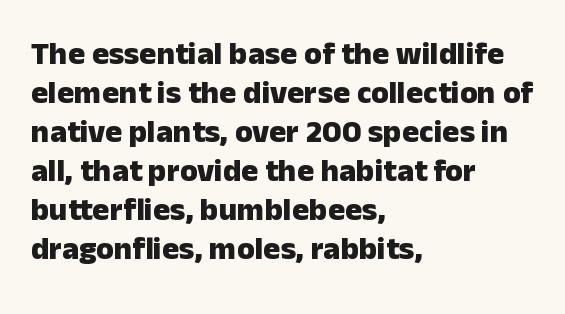
Q: Is the text bold? A: Yes.
Q: Is the text italic (slanted)? A: No, it is upright.
Q: Is the typeface a serif or a sans-serif typeface? A: Sans-serif.
Q: Is the text underlined? A: No.
Q: How is the paragraph aligned? A: Left-aligned.
Q: Is the spacing between letters normal or unusually wide? A: Normal.
Q: Width (condensed, normal, or wide)? A: Normal.
Q: Stroke contrast? A: Low.
Q: x-height? A: Medium.
Q: Monospaced? A: No.
